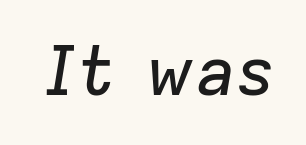
The image shows 67 px text type, italic (leaning right); set normal letter spacing, not underlined; low stroke contrast and a medium x-height.
